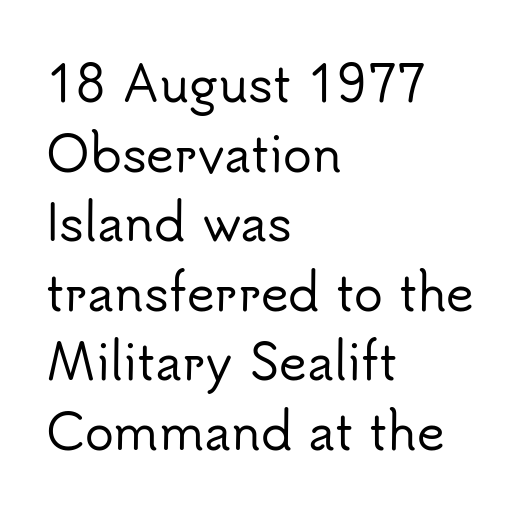
{"serif": "no", "italic": "no", "width": "normal", "stroke_contrast": "low", "x_height": "small", "monospaced": "no", "underline": "no", "align": "left", "line_spacing": "normal", "line_spacing_ratio": 1.45, "letter_spacing": "normal", "letter_spacing_em": 0.0, "glyph_px": 48}
